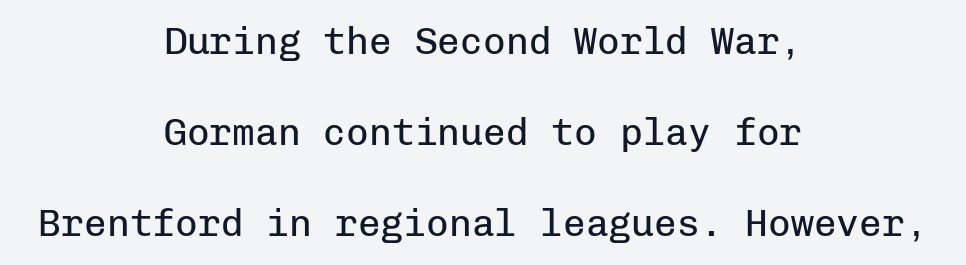
Horizontal alignment here is central, giving a formal, balanced look. Weight: in the light-to-regular range. Does the lettering tilt? It doesn't — this is upright. This block would shrink considerably if given ordinary leading; it's expanded now.
